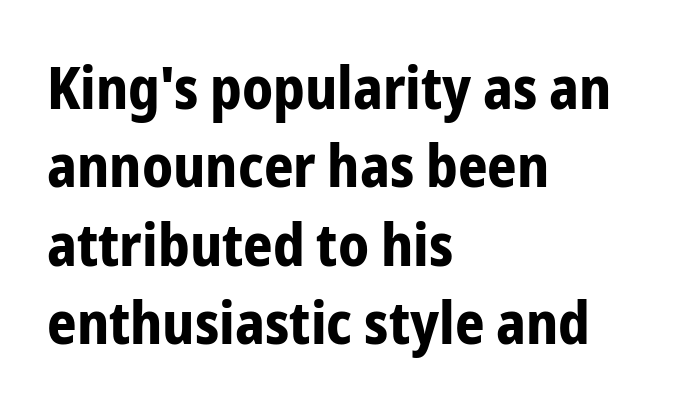
{"serif": "no", "italic": "no", "bold": "yes", "weight": "bold", "width": "condensed", "stroke_contrast": "low", "x_height": "medium", "monospaced": "no", "underline": "no", "align": "left", "line_spacing": "normal", "line_spacing_ratio": 1.35, "letter_spacing": "normal", "letter_spacing_em": 0.0, "glyph_px": 58}
